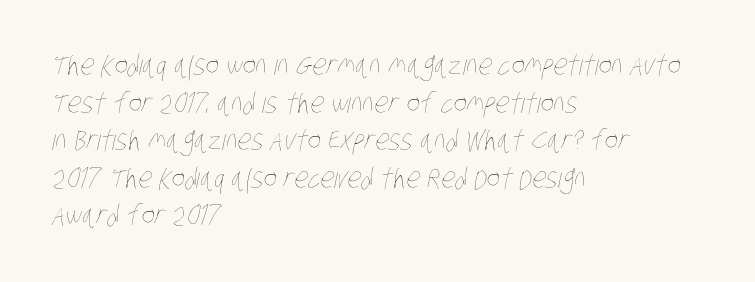
The image shows 28 px thin, condensed type; set left-aligned, normal line spacing (1.34x), normal letter spacing, not underlined; low stroke contrast and a large x-height.
